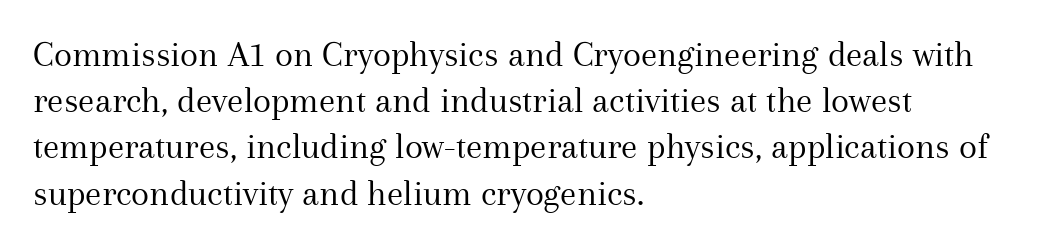
{"serif": "yes", "italic": "no", "bold": "no", "weight": "regular", "width": "normal", "stroke_contrast": "medium", "x_height": "medium", "monospaced": "no", "underline": "no", "align": "left", "line_spacing": "normal", "line_spacing_ratio": 1.25, "letter_spacing": "normal", "letter_spacing_em": 0.0, "glyph_px": 37}
